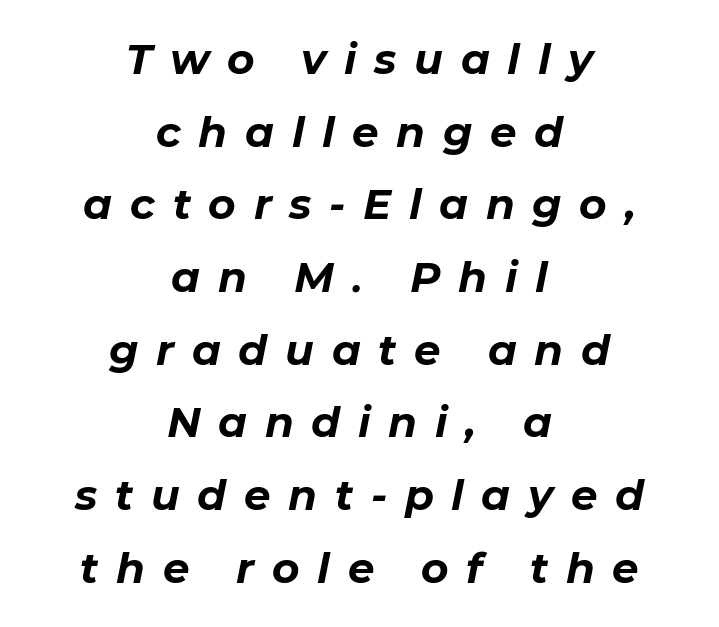
Q: Is the text bold? A: Yes.
Q: Is the text italic (slanted)? A: Yes, it leans right by about 11 degrees.
Q: Is the text underlined? A: No.
Q: How is the paragraph aligned? A: Centered.
Q: Is the spacing between letters normal or unusually wide? A: Unusually wide.
Q: Width (condensed, normal, or wide)? A: Normal.
Q: Stroke contrast? A: Low.
Q: x-height? A: Medium.
Q: Monospaced? A: No.
